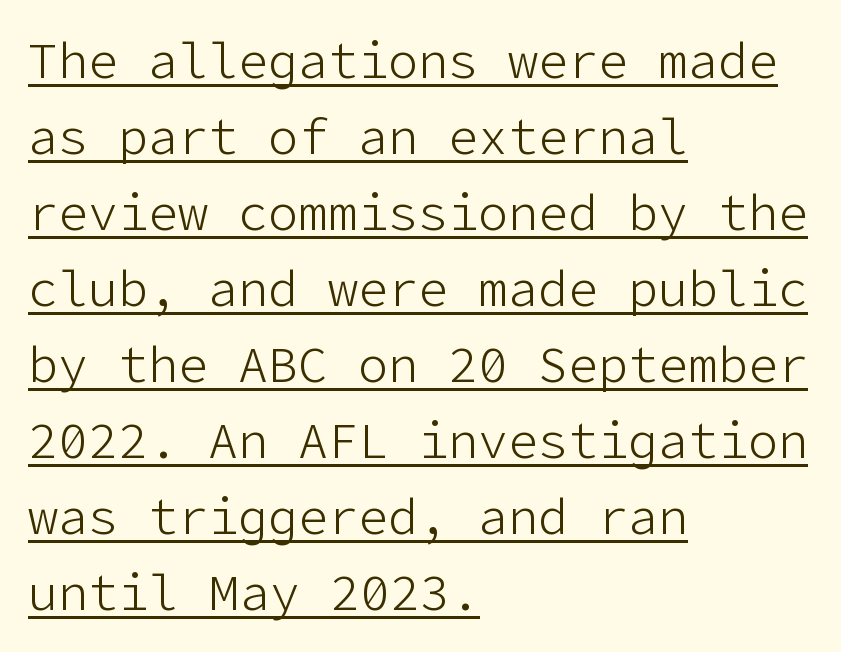
This sample uses an upright cut, with every glyph sitting square on the baseline. Every word sits above its own underline. Think standard paragraph weight, or any step lighter than that. Letter spacing: default.
